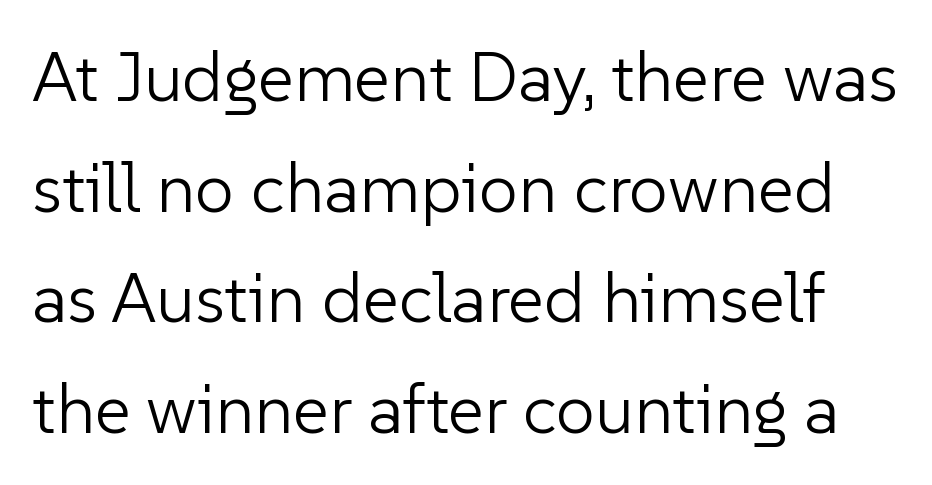
The image shows 70 px light sans-serif type, upright; set normal line spacing (1.58x), normal letter spacing, not underlined; low stroke contrast and a medium x-height.
